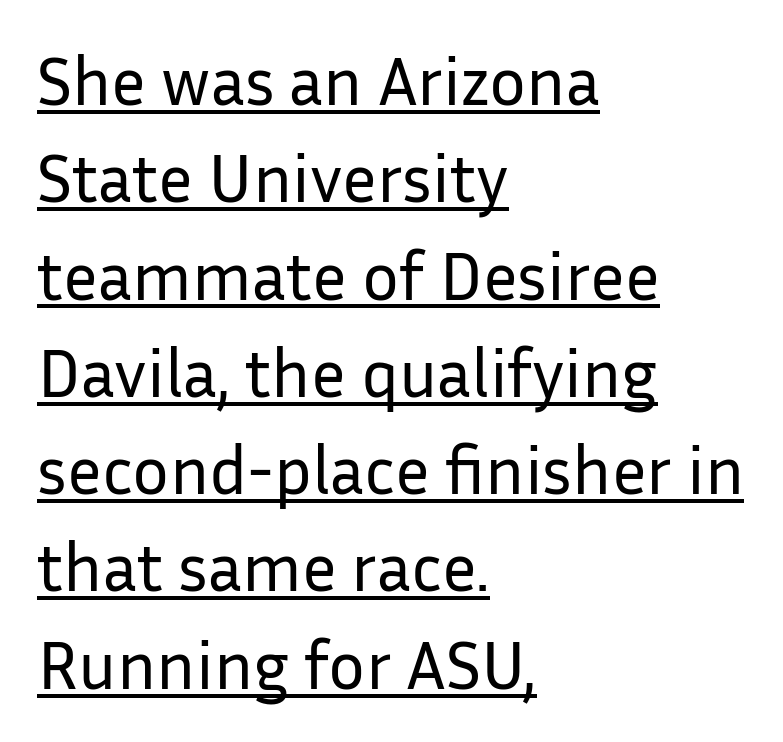
{"serif": "no", "italic": "no", "bold": "no", "weight": "regular", "width": "normal", "stroke_contrast": "low", "x_height": "medium", "monospaced": "no", "underline": "yes", "align": "left", "line_spacing": "normal", "line_spacing_ratio": 1.41, "letter_spacing": "normal", "letter_spacing_em": 0.0, "glyph_px": 69}
